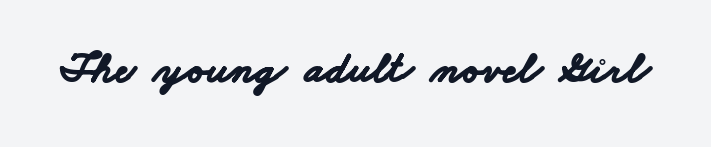
Emphasis by weight is at full strength: bold. Serifs: no, the terminals of the letterforms are clean. Here the designer chose a conventional face with non-uniform glyph widths. Anything drawn beneath the words? Only blank space. Nothing unusual about the tracking: characters are spaced as the font intends.
